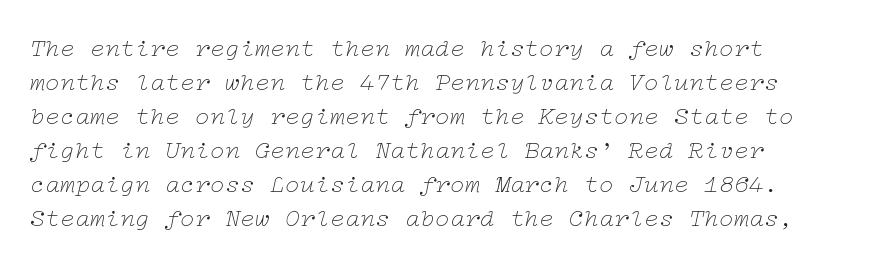
In terms of letterspacing, this is plain default setting. These lines sit exactly where default settings would place them. Compared with a centered layout, this one pins lines to the left instead. Check the space under the baseline: it is left empty. The specimen reads as italic at a glance.
